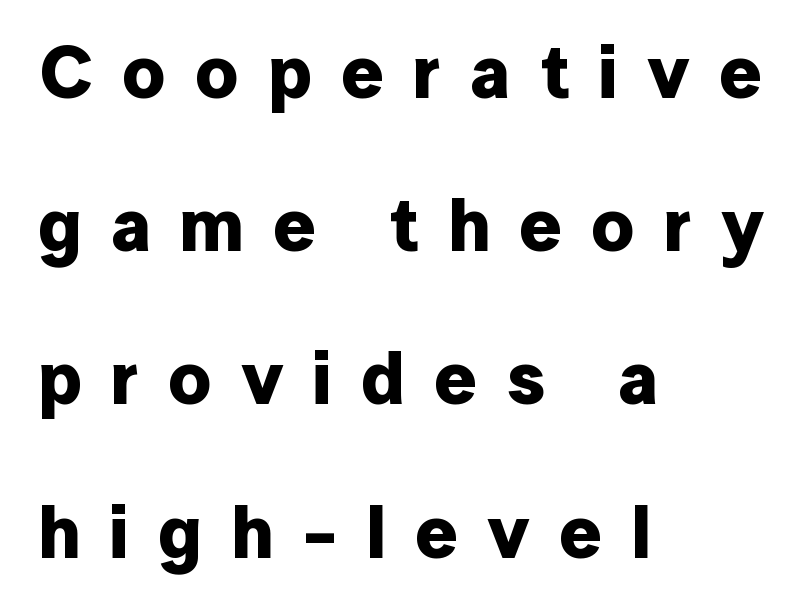
Q: Is the text bold? A: Yes.
Q: Is the text italic (slanted)? A: No, it is upright.
Q: Is the typeface a serif or a sans-serif typeface? A: Sans-serif.
Q: Is the text underlined? A: No.
Q: How is the paragraph aligned? A: Left-aligned.
Q: Is the spacing between letters normal or unusually wide? A: Unusually wide.
Q: Is the spacing between lines tight, normal or loose? A: Loose.
Q: Width (condensed, normal, or wide)? A: Normal.
Q: Stroke contrast? A: Low.
Q: x-height? A: Medium.
Q: Monospaced? A: No.
